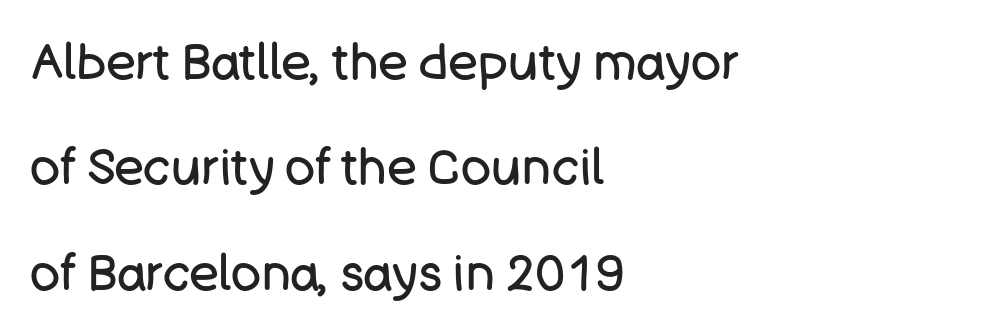
{"serif": "no", "italic": "no", "bold": "no", "weight": "regular", "width": "normal", "stroke_contrast": "low", "x_height": "large", "monospaced": "no", "underline": "no", "align": "left", "line_spacing": "loose", "line_spacing_ratio": 2.11, "letter_spacing": "normal", "letter_spacing_em": 0.0, "glyph_px": 50}
